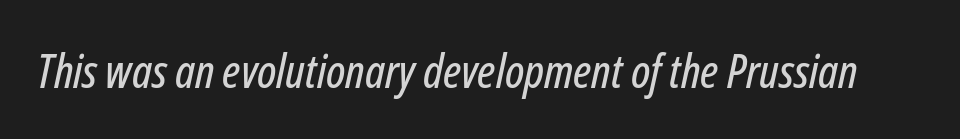
Q: Is the text italic (slanted)? A: Yes, it leans right by about 12 degrees.
Q: Is the text underlined? A: No.
Q: Is the spacing between letters normal or unusually wide? A: Normal.
Q: Width (condensed, normal, or wide)? A: Condensed.
Q: Stroke contrast? A: Low.
Q: x-height? A: Medium.
Q: Monospaced? A: No.
